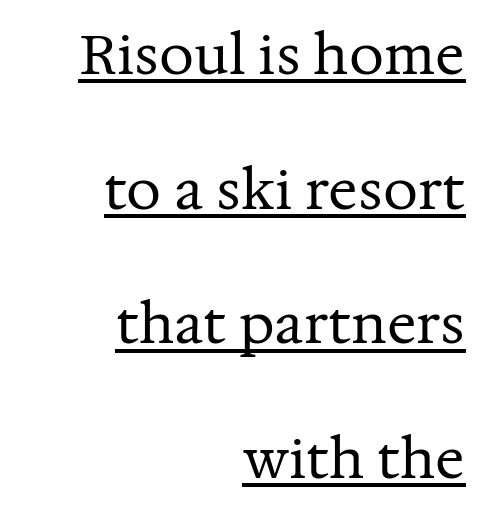
Q: Is the text bold? A: No.
Q: Is the text italic (slanted)? A: No, it is upright.
Q: Is the typeface a serif or a sans-serif typeface? A: Serif.
Q: Is the text underlined? A: Yes.
Q: How is the paragraph aligned? A: Right-aligned.
Q: Is the spacing between letters normal or unusually wide? A: Normal.
Q: Is the spacing between lines tight, normal or loose? A: Loose.
Q: Width (condensed, normal, or wide)? A: Normal.
Q: Stroke contrast? A: Medium.
Q: x-height? A: Medium.
Q: Monospaced? A: No.
